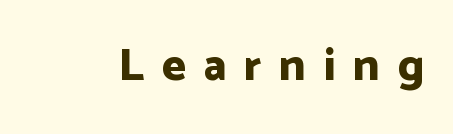
A clean baseline with only descenders dipping below it. Nope, not italic — everything's standing straight. I'd describe the lettering as bold — thick and assertive. The letters advance in unequal steps, a hallmark of proportional type.
